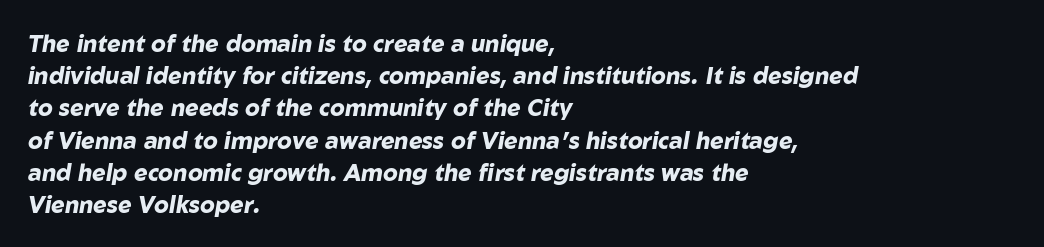
The image shows 23 px bold type, italic (leaning right); set left-aligned, normal line spacing (1.4x), normal letter spacing, not underlined.
